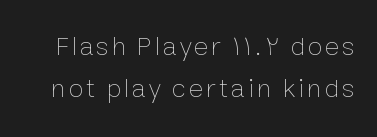
Nobody drew a line under any word here. The letters look calm and open, with moderate or lighter stems. Leading: standard. When letters stand straight like this, we call the style roman or upright.
